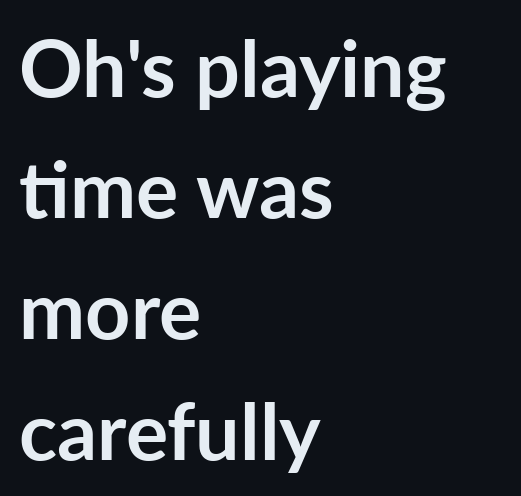
Q: Is the text bold? A: Yes.
Q: Is the text italic (slanted)? A: No, it is upright.
Q: Is the typeface a serif or a sans-serif typeface? A: Sans-serif.
Q: Is the text underlined? A: No.
Q: How is the paragraph aligned? A: Left-aligned.
Q: Is the spacing between letters normal or unusually wide? A: Normal.
Q: Is the spacing between lines tight, normal or loose? A: Normal.
Q: Width (condensed, normal, or wide)? A: Normal.
Q: Stroke contrast? A: Low.
Q: x-height? A: Medium.
Q: Monospaced? A: No.
